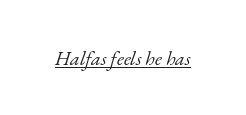
Observe the lean: these are italic letterforms. The tracking reads as untouched default to a designer's eye. Decoration check: the copy is underlined. Caption: face not bold, strokes unweighted.
